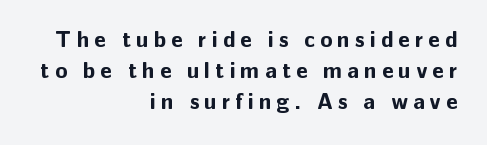
Q: Is the text bold? A: Yes.
Q: Is the text italic (slanted)? A: No, it is upright.
Q: Is the text underlined? A: No.
Q: How is the paragraph aligned? A: Right-aligned.
Q: Is the spacing between letters normal or unusually wide? A: Unusually wide.
Q: Is the spacing between lines tight, normal or loose? A: Normal.
